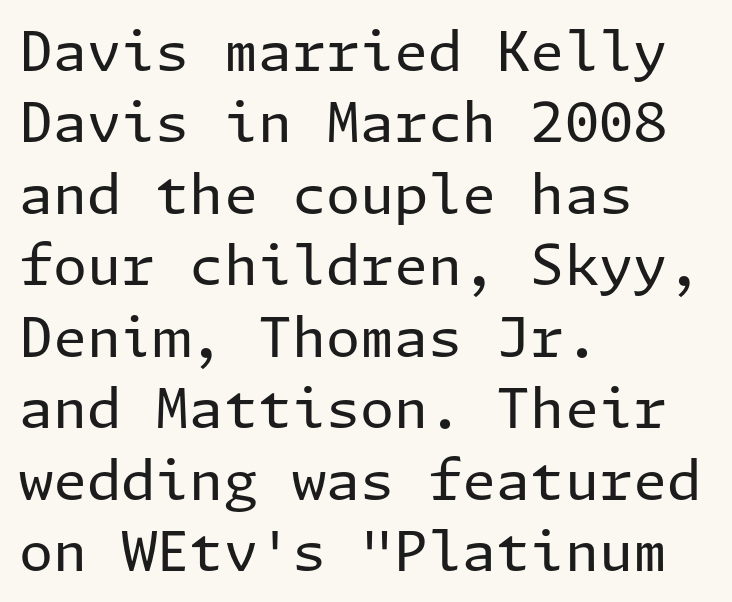
The passage shown has conventional tracking throughout. The typeface has the unassuming heft of standard copy or less. To sum up the face: it is a sans, with no serifs. Decoration check: the copy has no underline.
